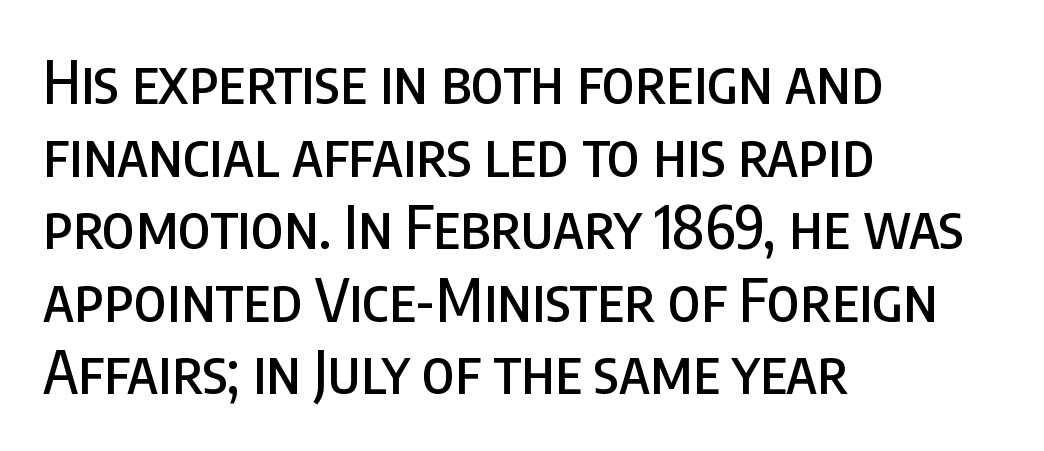
The letters stand straight up with perfectly vertical stems. Characters follow at the spacing the type designer built in. Glance below the letters and you will spot only blank space. To sum up the face: it is a sans, with no serifs. Each letter keeps its own natural width here, so spacing adapts to shape. Is the block centered? No — it sits flush against the left margin.
